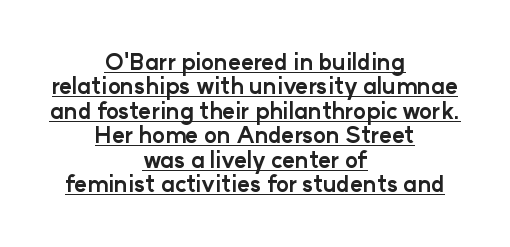
The image shows 22 px bold type, upright; set centered, tight line spacing (1.11x), normal letter spacing, underlined.
